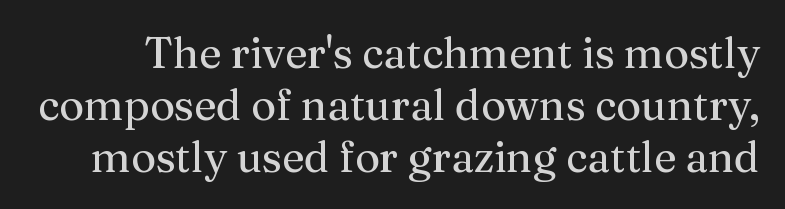
The image shows 43 px regular-weight serif type, upright; set line spacing 1.21x, normal letter spacing, not underlined; medium stroke contrast and a medium x-height.
